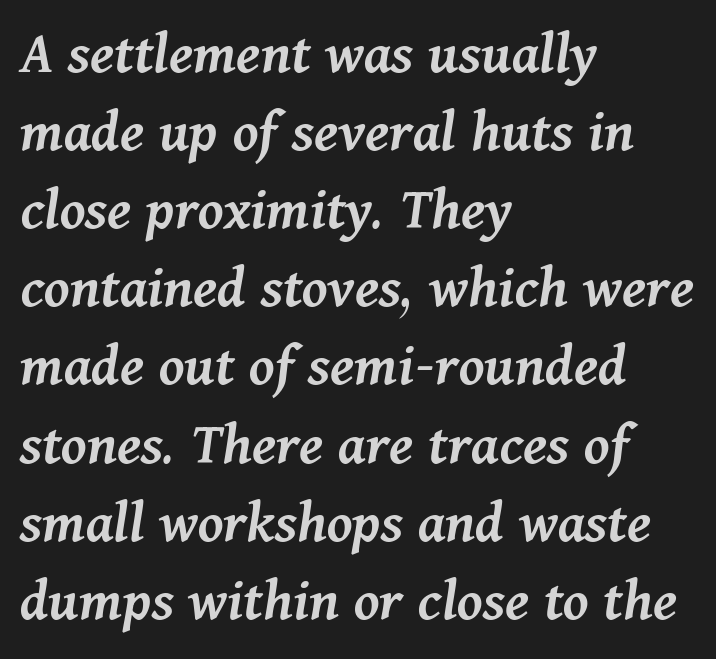
Q: Is the text bold? A: Semi-bold.
Q: Is the text italic (slanted)? A: Yes, it leans right by about 11 degrees.
Q: Is the text underlined? A: No.
Q: How is the paragraph aligned? A: Left-aligned.
Q: Is the spacing between letters normal or unusually wide? A: Normal.
Q: Is the spacing between lines tight, normal or loose? A: Normal.
Q: Width (condensed, normal, or wide)? A: Normal.
Q: Stroke contrast? A: Medium.
Q: x-height? A: Medium.
Q: Monospaced? A: No.
